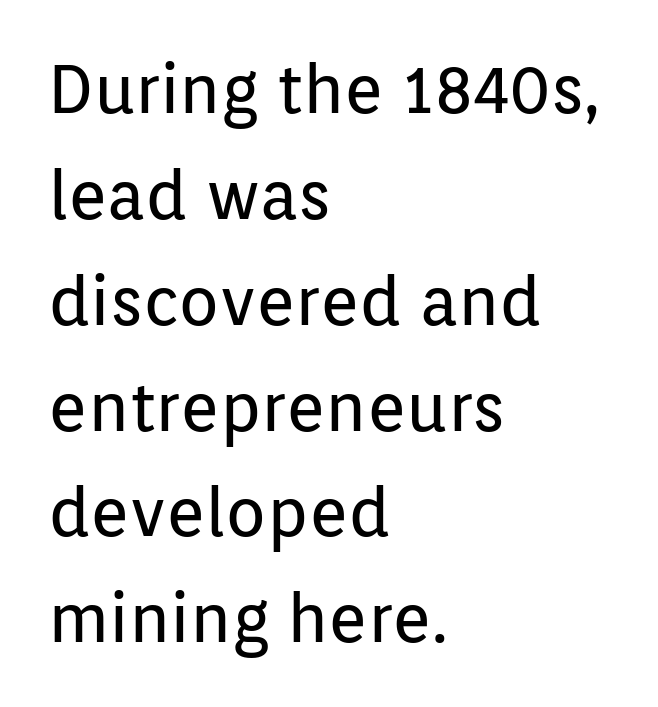
{"serif": "no", "italic": "no", "bold": "no", "weight": "regular", "width": "normal", "stroke_contrast": "low", "x_height": "medium", "monospaced": "no", "underline": "no", "align": "left", "line_spacing": "normal", "line_spacing_ratio": 1.58, "letter_spacing": "normal", "letter_spacing_em": 0.0, "glyph_px": 67}
